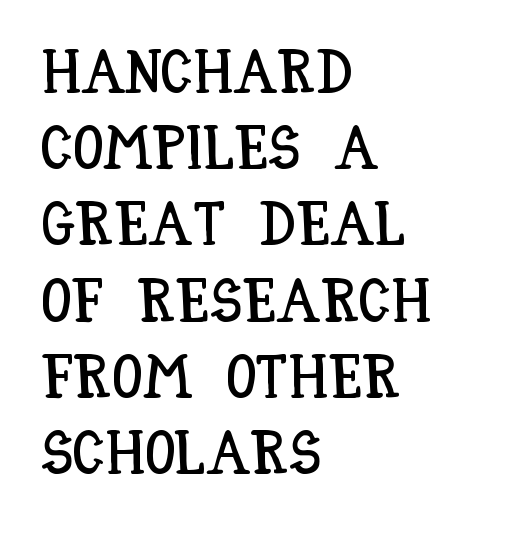
The image shows 61 px condensed type, upright; set left-aligned, normal line spacing (1.25x), normal letter spacing, not underlined; low stroke contrast and a large x-height.
